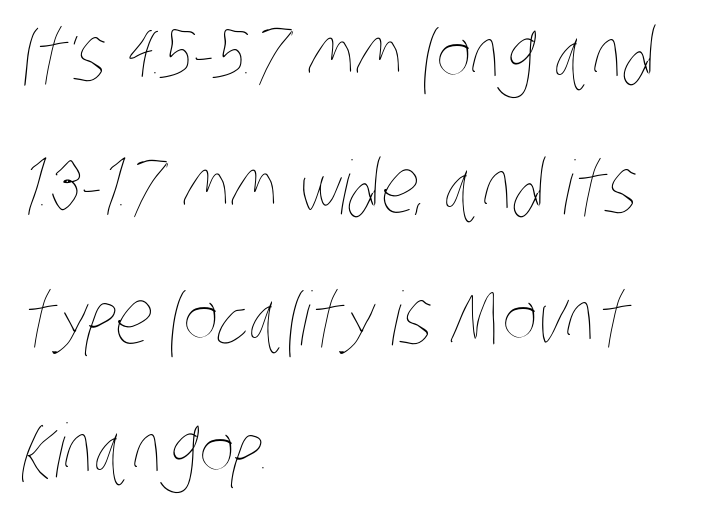
{"bold": "no", "weight": "thin", "width": "condensed", "stroke_contrast": "low", "x_height": "large", "monospaced": "no", "underline": "no", "align": "left", "line_spacing_ratio": 1.78, "letter_spacing": "normal", "letter_spacing_em": 0.0, "glyph_px": 74}
